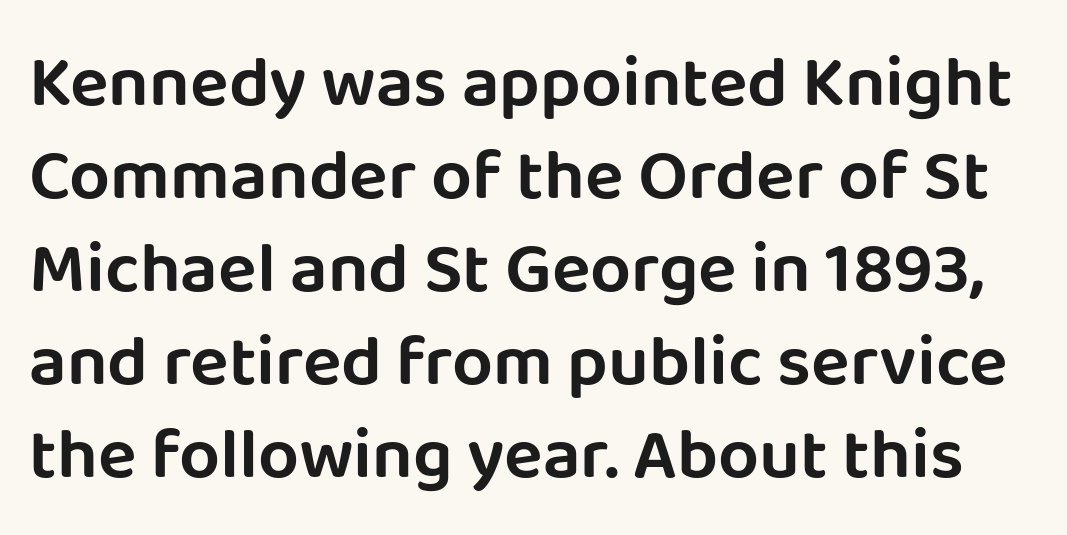
The image shows 72 px sans-serif type, upright; set normal line spacing (1.29x), normal letter spacing, not underlined; low stroke contrast and a large x-height.
